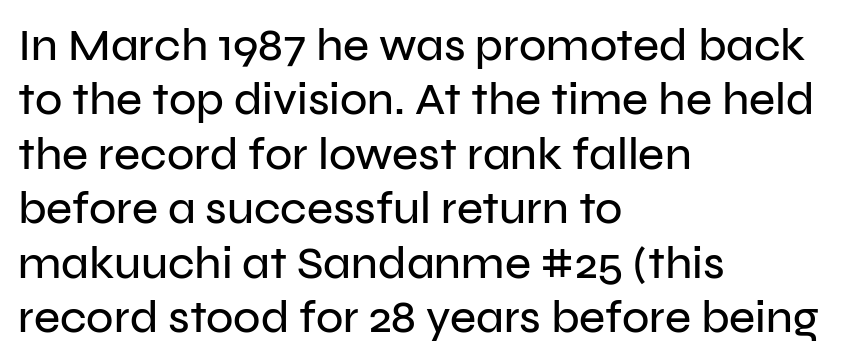
The image shows 45 px sans-serif type, upright; set left-aligned, line spacing 1.21x, normal letter spacing, not underlined; low stroke contrast and a medium x-height.
